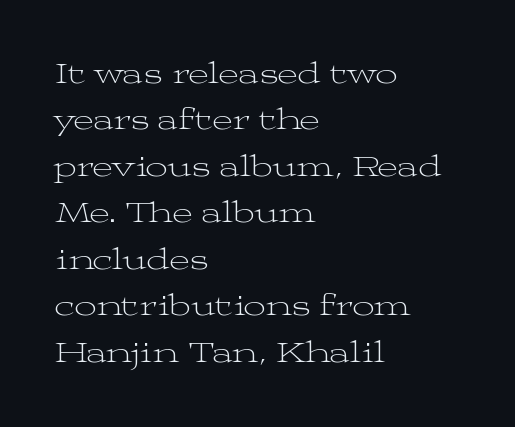
The block of text has a typical density, with ordinary space between rows. Think of a printed novel: that variable character pitch is what you see here. The space beneath each line is pristine and unruled. The typesetter chose a ragged-right arrangement here. The weight tops out at a normal text grade.
